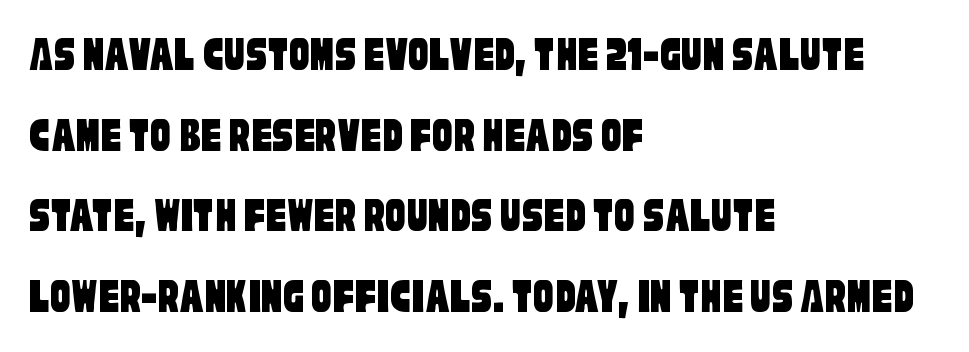
{"serif": "no", "width": "condensed", "stroke_contrast": "low", "x_height": "large", "monospaced": "no", "underline": "no", "align": "left", "line_spacing": "normal", "line_spacing_ratio": 1.58, "letter_spacing": "normal", "letter_spacing_em": 0.0, "glyph_px": 51}
